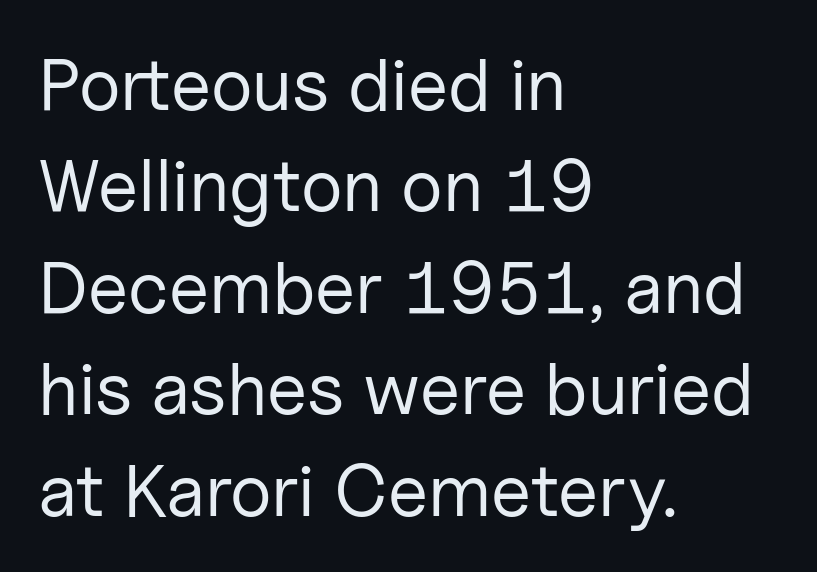
Visually the block forms a straight wall on the left and a jagged coastline on the right. The rendering uses natural spacing where letterforms have individual widths. A typesetter would call this leading conventional body-copy spacing. The foot of each line stays bare and open. Nope, no serifs anywhere on these letters. Students, note that the glyphs here touch the page at normal intervals.
